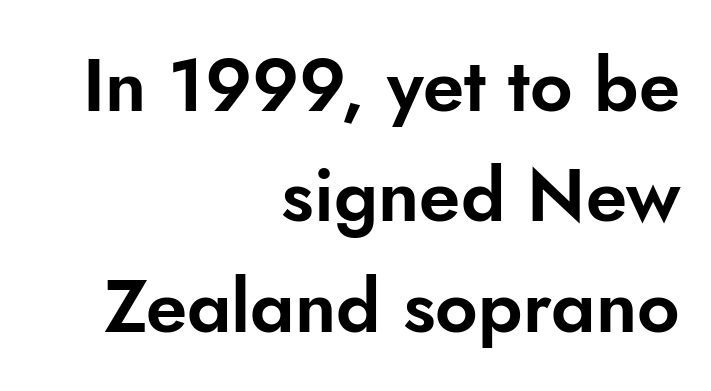
Q: Is the text italic (slanted)? A: No, it is upright.
Q: Is the typeface a serif or a sans-serif typeface? A: Sans-serif.
Q: Is the text underlined? A: No.
Q: How is the paragraph aligned? A: Right-aligned.
Q: Is the spacing between letters normal or unusually wide? A: Normal.
Q: Is the spacing between lines tight, normal or loose? A: Normal.
Q: Width (condensed, normal, or wide)? A: Normal.
Q: Stroke contrast? A: Low.
Q: x-height? A: Small.
Q: Monospaced? A: No.
